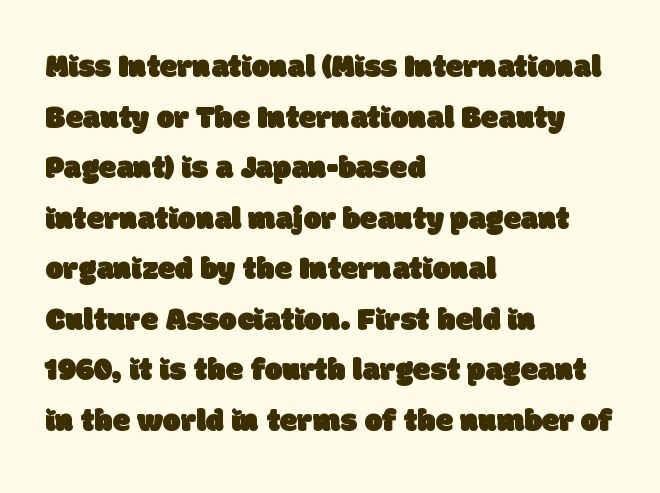
{"serif": "no", "width": "normal", "stroke_contrast": "low", "x_height": "large", "monospaced": "no", "underline": "no", "align": "left", "line_spacing": "normal", "line_spacing_ratio": 1.58, "letter_spacing": "normal", "letter_spacing_em": 0.0, "glyph_px": 32}
